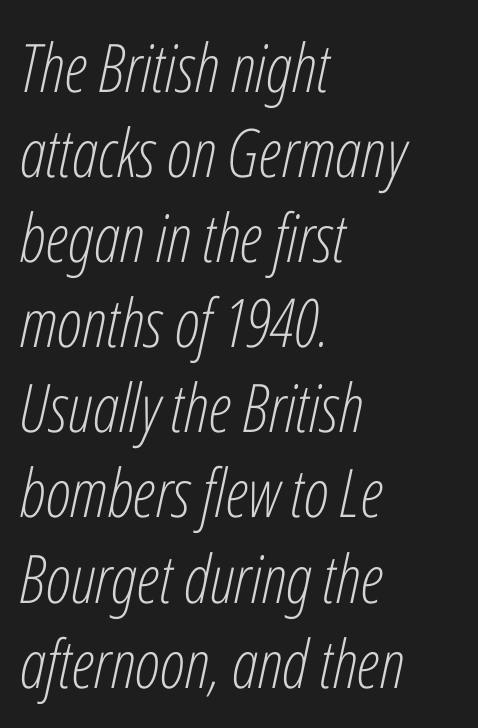
The image shows 67 px light, condensed type, italic (leaning right); set left-aligned, normal line spacing (1.27x), normal letter spacing, not underlined; low stroke contrast and a medium x-height.
